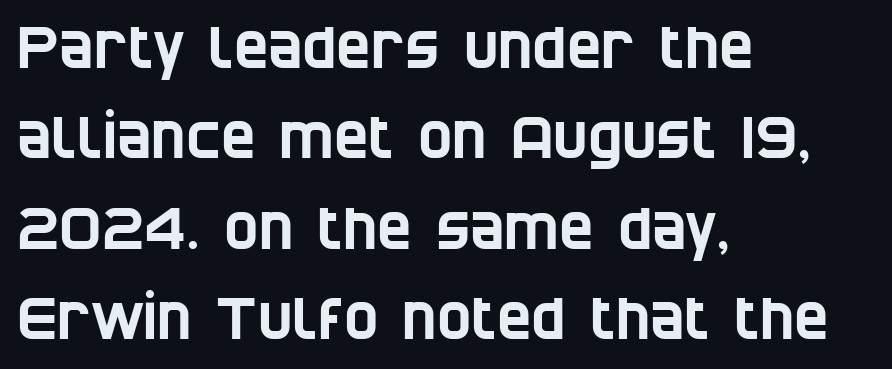
{"serif": "no", "width": "condensed", "stroke_contrast": "low", "x_height": "large", "monospaced": "no", "underline": "no", "align": "left", "line_spacing": "normal", "line_spacing_ratio": 1.56, "letter_spacing": "normal", "letter_spacing_em": 0.0, "glyph_px": 58}
